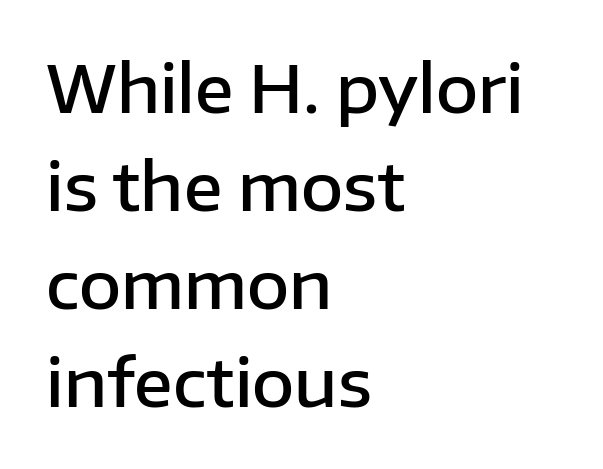
{"serif": "no", "italic": "no", "bold": "semi", "weight": "semibold", "width": "normal", "stroke_contrast": "low", "x_height": "medium", "monospaced": "no", "underline": "no", "align": "left", "line_spacing": "normal", "line_spacing_ratio": 1.51, "letter_spacing": "normal", "letter_spacing_em": 0.0, "glyph_px": 65}
